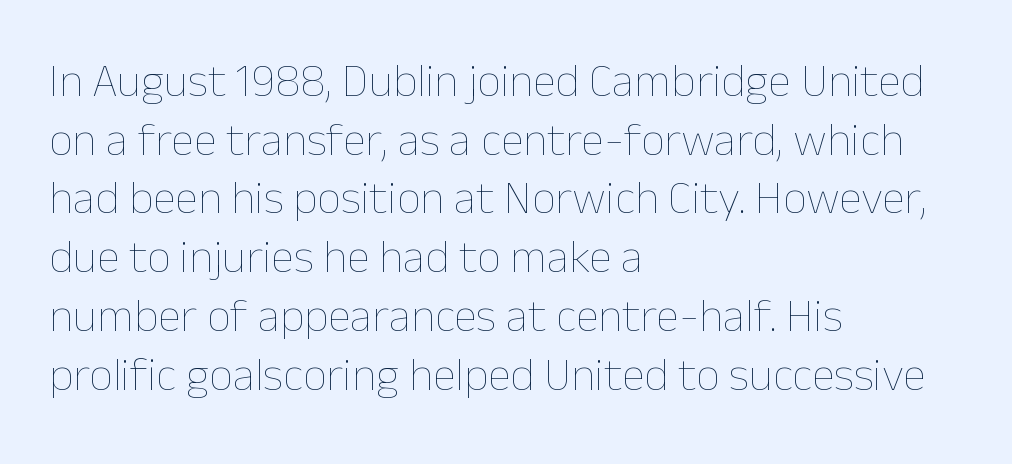
The image shows 47 px thin type, upright; set left-aligned, normal line spacing (1.25x), normal letter spacing, not underlined; low stroke contrast and a medium x-height.
